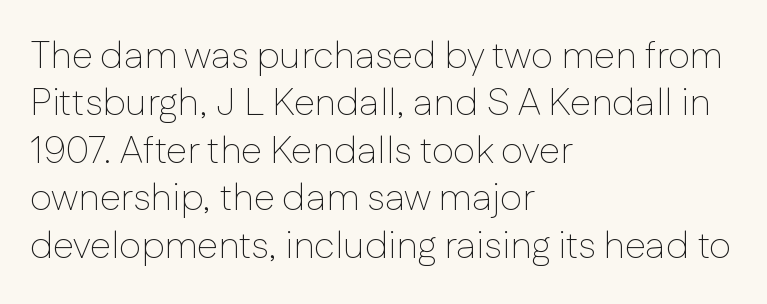
Q: Is the text bold? A: No.
Q: Is the text italic (slanted)? A: No, it is upright.
Q: Is the typeface a serif or a sans-serif typeface? A: Sans-serif.
Q: Is the text underlined? A: No.
Q: How is the paragraph aligned? A: Left-aligned.
Q: Is the spacing between letters normal or unusually wide? A: Normal.
Q: Is the spacing between lines tight, normal or loose? A: Normal.
Q: Width (condensed, normal, or wide)? A: Normal.
Q: Stroke contrast? A: Low.
Q: x-height? A: Medium.
Q: Monospaced? A: No.
